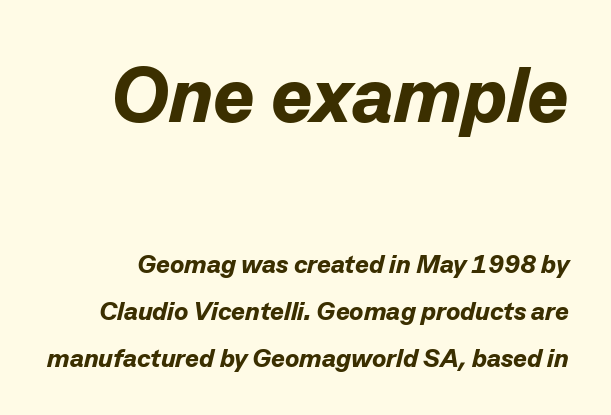
Q: Is the text bold? A: Yes.
Q: Is the text italic (slanted)? A: Yes, it leans right by about 13 degrees.
Q: Is the text underlined? A: No.
Q: Is the spacing between letters normal or unusually wide? A: Normal.
Q: Which block of text is set in a larger size, the first (top) or the second (bottom)? A: The first (top) one.
Q: Width (condensed, normal, or wide)? A: Normal.
Q: Stroke contrast? A: Low.
Q: x-height? A: Medium.
Q: Monospaced? A: No.
